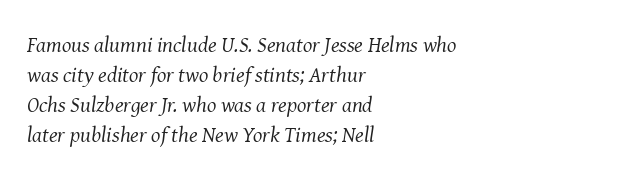
The image shows 22 px text type, italic (leaning right); set left-aligned, normal line spacing (1.36x), normal letter spacing, not underlined.
